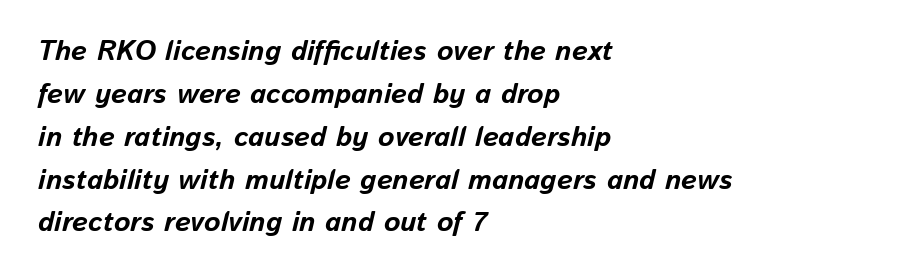
Q: Is the text bold? A: Yes.
Q: Is the text italic (slanted)? A: Yes, it leans right by about 13 degrees.
Q: Is the text underlined? A: No.
Q: How is the paragraph aligned? A: Left-aligned.
Q: Is the spacing between letters normal or unusually wide? A: Normal.
Q: Is the spacing between lines tight, normal or loose? A: Normal.
Q: Width (condensed, normal, or wide)? A: Normal.
Q: Stroke contrast? A: Low.
Q: x-height? A: Medium.
Q: Monospaced? A: No.
